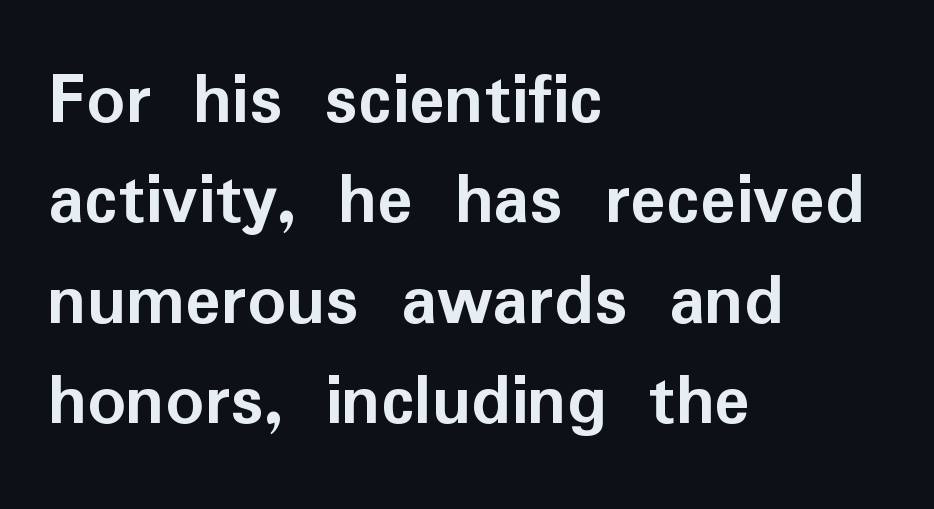
This rendering employs a face without finishing strokes, i.e., a sans-serif. Set as a true bold cut, around the 700 mark. Think of a printed novel: that variable character pitch is what you see here. Casual observation: everything's shoved over to the left.
